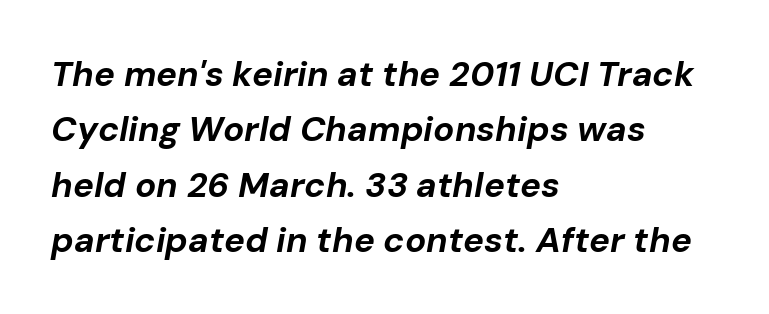
Q: Is the text bold? A: Yes.
Q: Is the text italic (slanted)? A: Yes, it leans right by about 10 degrees.
Q: Is the text underlined? A: No.
Q: How is the paragraph aligned? A: Left-aligned.
Q: Is the spacing between letters normal or unusually wide? A: Normal.
Q: Is the spacing between lines tight, normal or loose? A: Normal.
Q: Width (condensed, normal, or wide)? A: Normal.
Q: Stroke contrast? A: Low.
Q: x-height? A: Medium.
Q: Monospaced? A: No.
